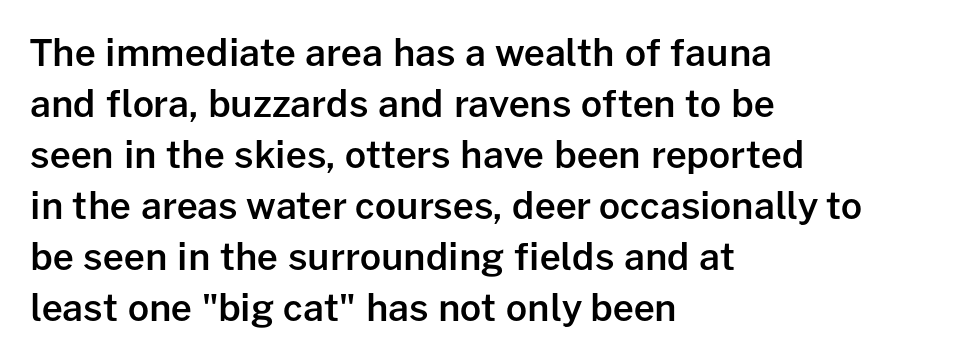
{"serif": "no", "italic": "no", "bold": "semi", "weight": "semibold", "width": "normal", "stroke_contrast": "low", "x_height": "medium", "monospaced": "no", "underline": "no", "align": "left", "line_spacing": "normal", "line_spacing_ratio": 1.38, "letter_spacing": "normal", "letter_spacing_em": 0.0, "glyph_px": 37}
